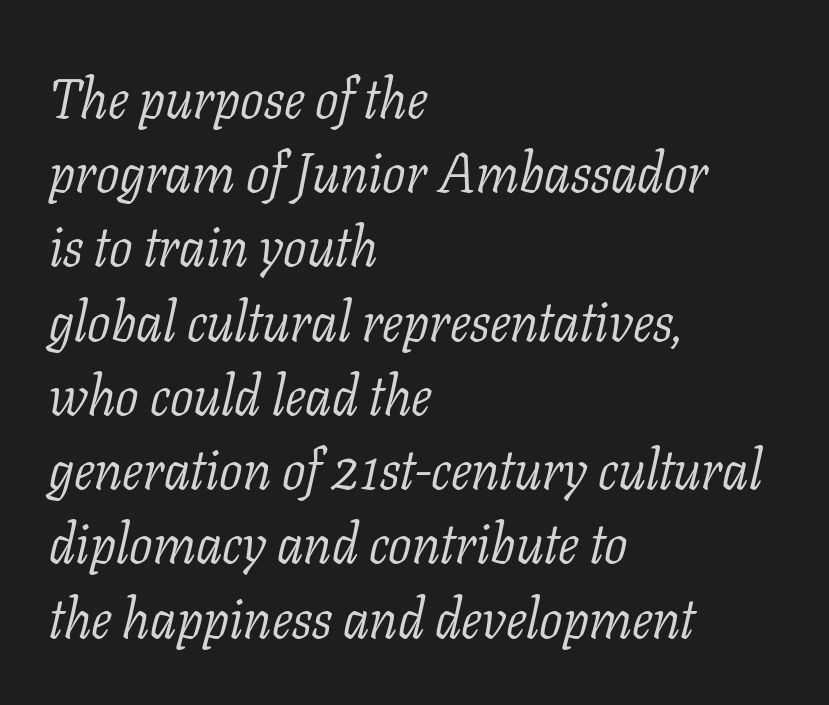
{"serif": "yes", "italic": "yes", "lean": "right", "slant_degrees": 11, "bold": "no", "weight": "light", "width": "normal", "stroke_contrast": "low", "x_height": "medium", "monospaced": "no", "underline": "no", "align": "left", "line_spacing": "normal", "line_spacing_ratio": 1.35, "letter_spacing": "normal", "letter_spacing_em": 0.0, "glyph_px": 55}
